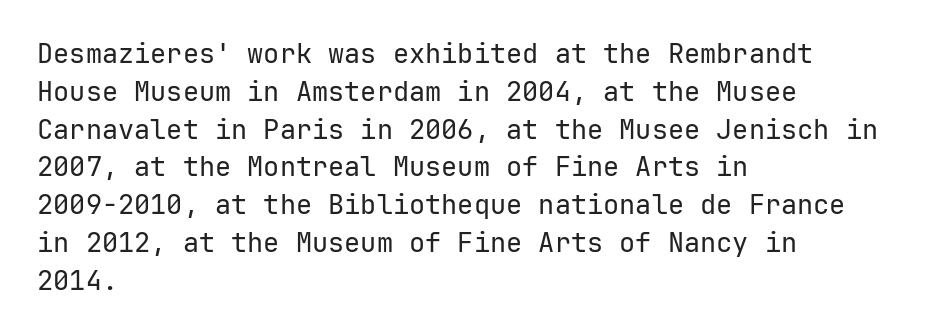
Short note: letters normally spaced. These lines are set flush left with a ragged right edge. The passage shown is not bold in any degree. Rows of type keep a routine distance in the vertical direction. This is the regular roman posture of the typeface.
